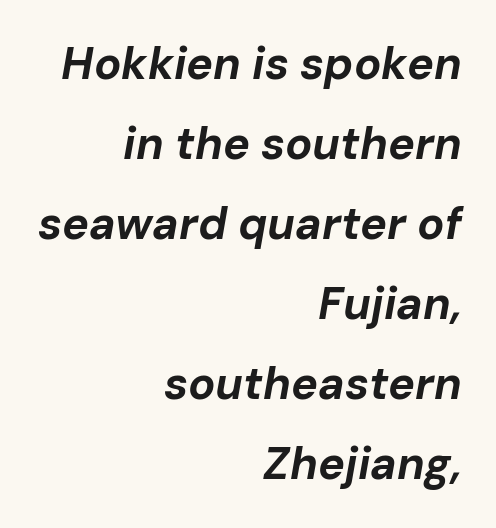
The text block is weighted toward the right margin, trailing off unevenly leftward. Its strokes are broad and dark, the hallmark of bold type. A typesetter would call this zero additional tracking. Rule under the text: the space is simply empty.
